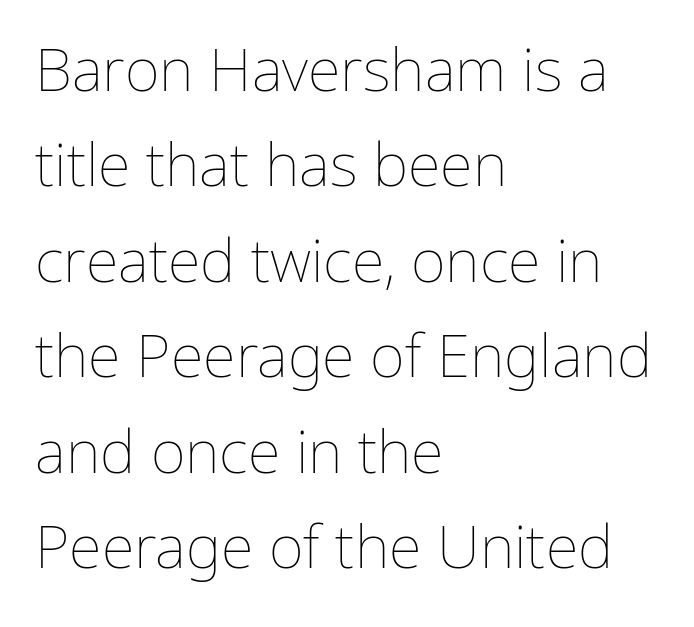
The image shows 60 px thin type, upright; set left-aligned, normal line spacing (1.59x), normal letter spacing, not underlined; low stroke contrast and a medium x-height.
